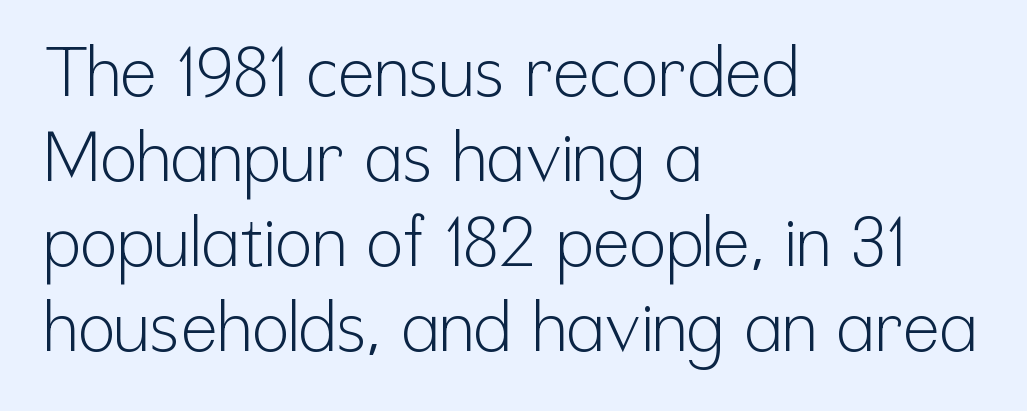
Ordinary non-slanted type is in use. You could call the tracking neutral — neither tight nor loose. Stroke mass is kept to a normal reading level or below. This rendering employs a face without finishing strokes, i.e., a sans-serif.
